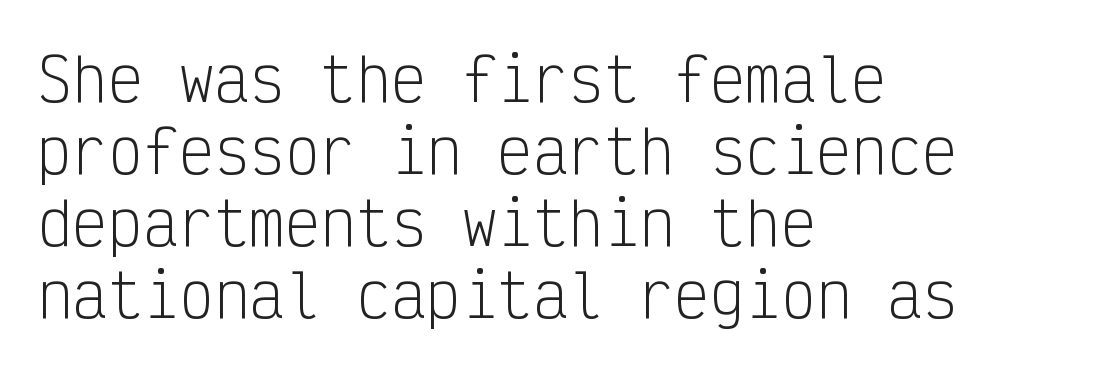
{"serif": "no", "italic": "no", "bold": "no", "weight": "light", "width": "condensed", "stroke_contrast": "low", "x_height": "medium", "monospaced": "yes", "underline": "no", "align": "left", "line_spacing_ratio": 1.22, "letter_spacing": "normal", "letter_spacing_em": 0.0, "glyph_px": 59}
